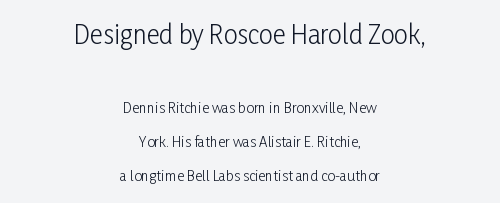
Rule under the text: the space is simply empty. Nobody touched the tracking dial on this one. The leading is generous, giving the passage an open texture. The cut favours lightness, reaching ordinary text weight at its darkest. A student would call this center alignment; a typographer would say set centered. Block one is the big one; block two sits smaller underneath.
